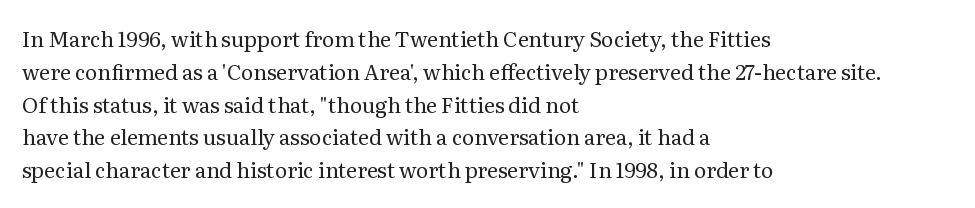
The image shows 21 px text type, upright; set left-aligned, normal line spacing (1.56x), normal letter spacing, not underlined.
